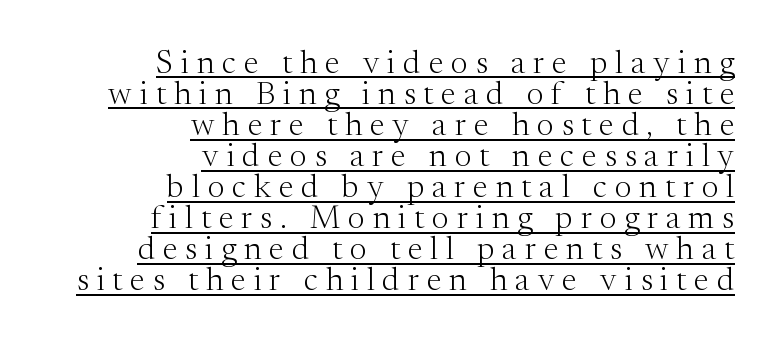
This sample carries an underscore along the baseline area. No extra ink here — the face is not bold. The rendering inserts visible extra space after every character. Caption: multi-line text, flush right, ragged left. The letters advance in unequal steps, a hallmark of proportional type.
